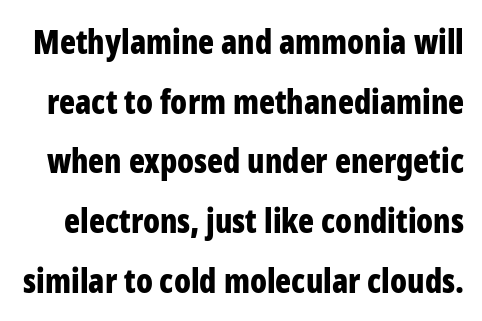
Does extra space separate the letters? No, they use regular spacing. Bare-footed words on every line. You can tell from the bare stems that sans-serif type was used. Posture: vertical.
